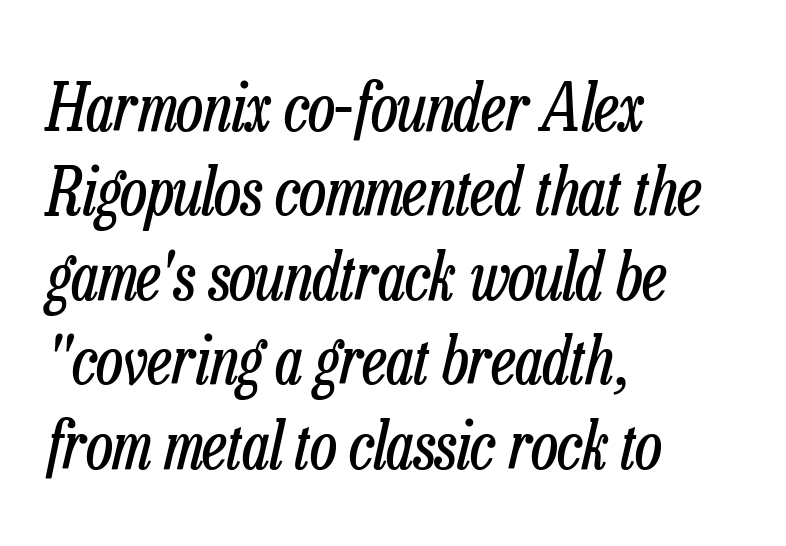
The strokes are not fattened; the text isn't bold. The letters are slanted; this is an italic face. The rendering uses a moderate line-height, typical for paragraphs. Line starts are locked; line ends wander.
